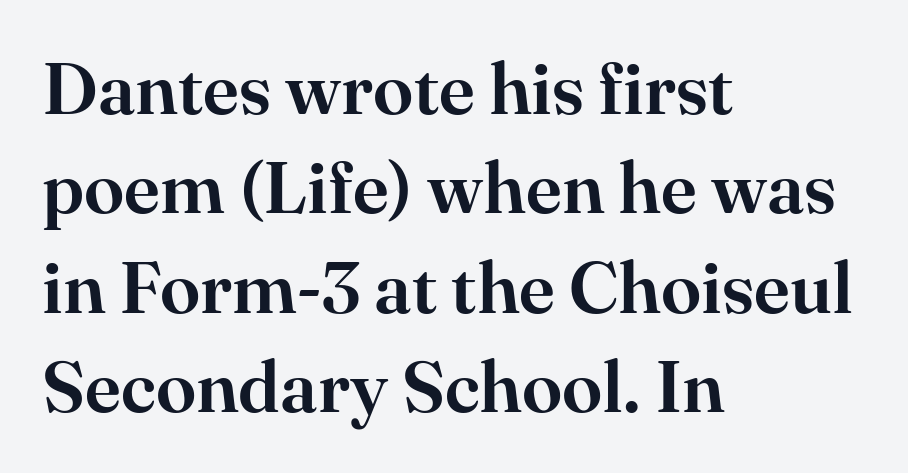
This rendering uses left alignment, leaving the right contour irregular. The designer left line spacing at the default. Designer's note — italics off, roman on. The passage shown is not underscored anywhere.
